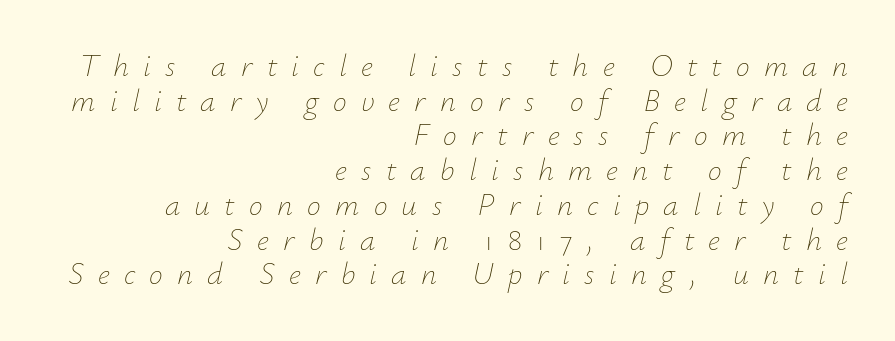
Note the varied advance widths — an 'i' is clearly narrower than an 'm'. The baseline area is clear. Leading is clearly below the norm, producing a dense column. No chunkiness to these letters — they're not bold.
